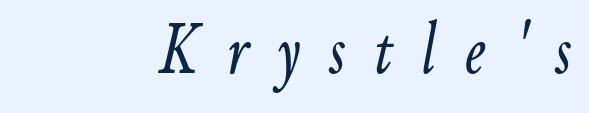
A typesetter would mark this as italic. Type without underlining. Where is the straight margin? On the right. The passage shown is typed in a proportional face where columns would drift.
